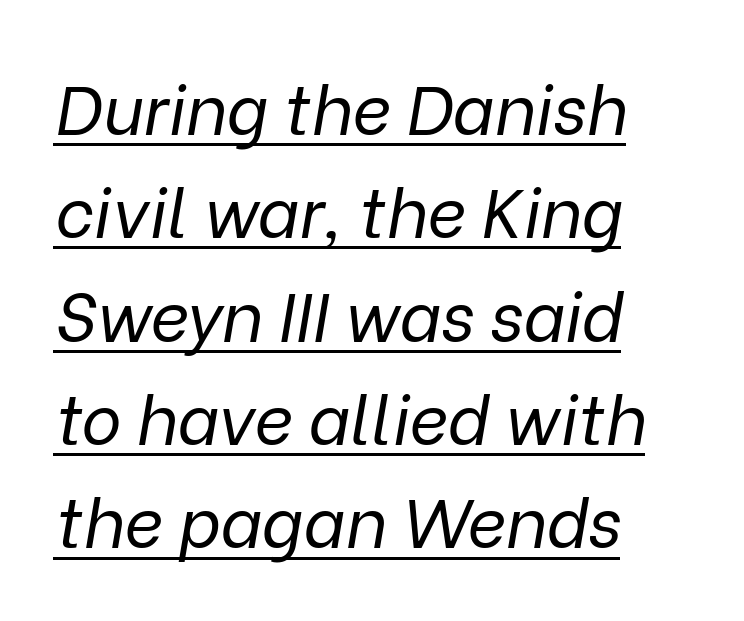
The image shows 68 px regular-weight type, italic (leaning right); set left-aligned, normal line spacing (1.52x), normal letter spacing, underlined; low stroke contrast and a medium x-height.
